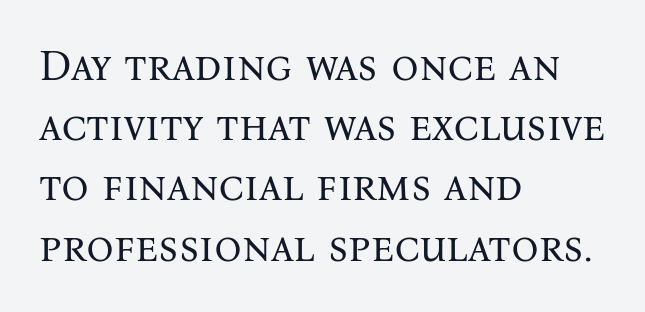
The zone under the glyphs is completely vacant. These glyphs show unthickened strokes, regular width or finer. Each letter's strokes conclude with small projecting serifs. The text block is weighted toward the left margin, trailing off unevenly rightward. Think of a printed novel: that variable character pitch is what you see here.
